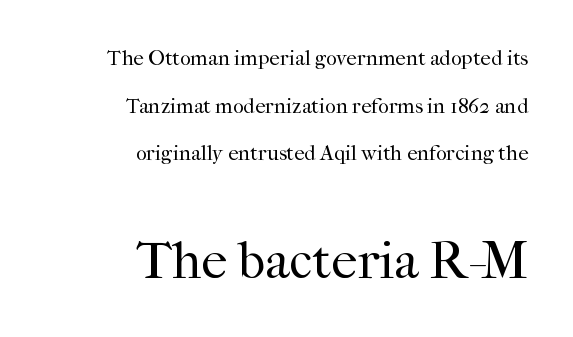
Varying glyph widths throughout — classic text-font behaviour. Compared with typical paragraphs, the rows here are farther apart. A light-to-regular cut is what we see here. Each line ends at the same right margin while the left side varies.
